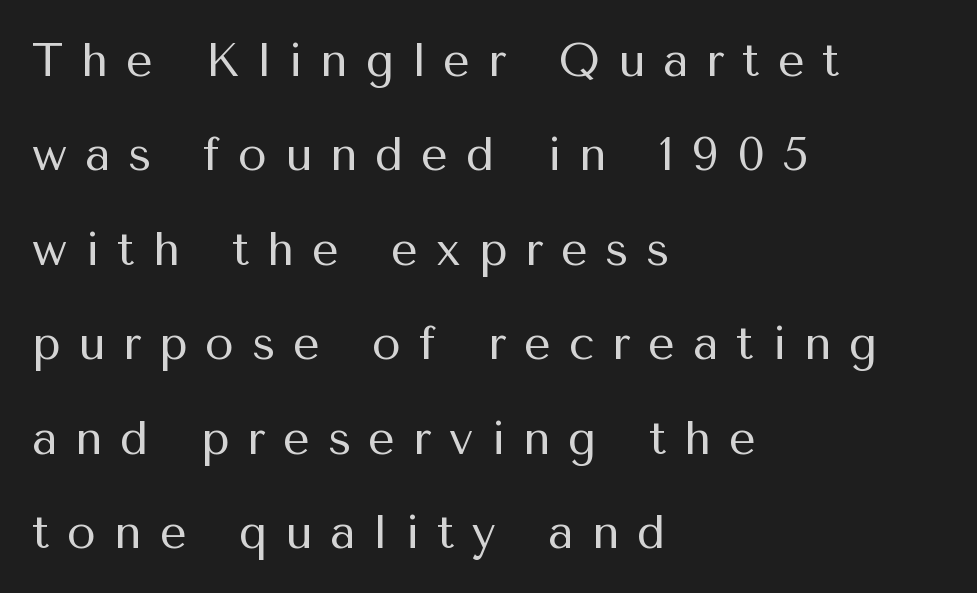
{"serif": "no", "italic": "no", "bold": "no", "weight": "regular", "width": "normal", "stroke_contrast": "medium", "x_height": "medium", "monospaced": "no", "underline": "no", "align": "left", "line_spacing": "loose", "line_spacing_ratio": 2.01, "letter_spacing": "wide", "letter_spacing_em": 0.38, "glyph_px": 47}
